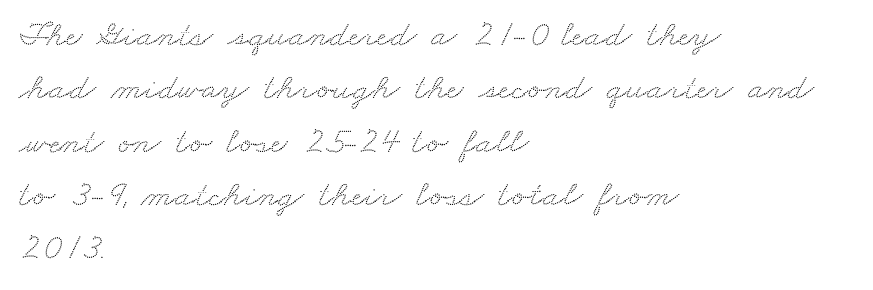
{"serif": "yes", "width": "wide", "stroke_contrast": "medium", "x_height": "small", "monospaced": "no", "underline": "no", "align": "left", "line_spacing": "normal", "line_spacing_ratio": 1.44, "letter_spacing": "normal", "letter_spacing_em": 0.0, "glyph_px": 37}
